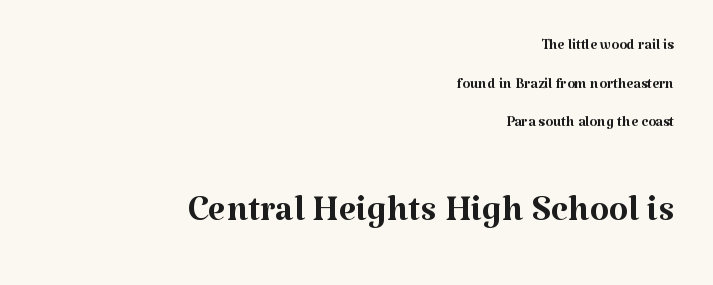
{"serif": "yes", "italic": "no", "bold": "no", "weight": "regular", "width": "normal", "stroke_contrast": "medium", "x_height": "medium", "monospaced": "no", "underline": "no", "align": "right", "line_spacing": "loose", "line_spacing_ratio": 1.93, "letter_spacing": "normal", "letter_spacing_em": 0.0, "larger_block": "second", "size_ratio": 2.5, "glyph_px": 50}
